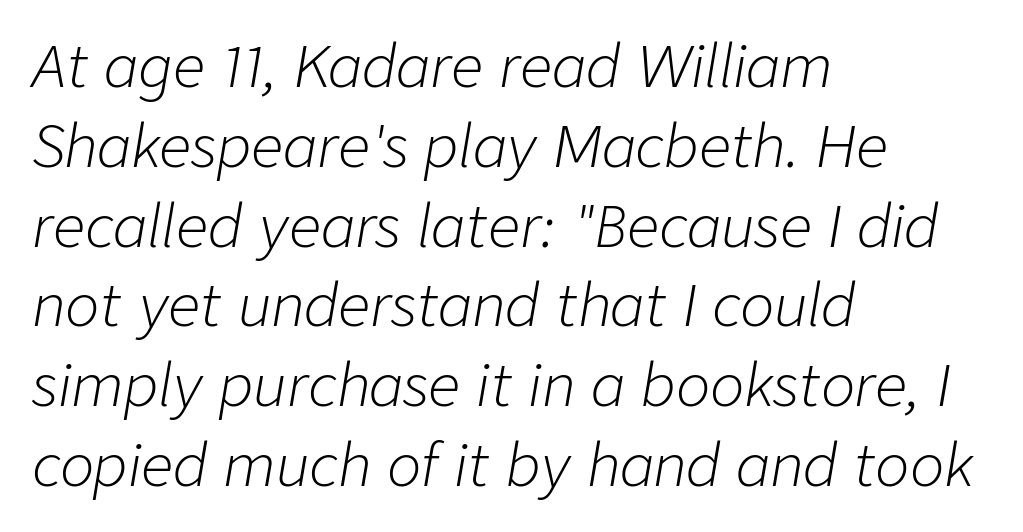
{"italic": "yes", "lean": "right", "slant_degrees": 9, "bold": "no", "weight": "light", "width": "normal", "stroke_contrast": "low", "x_height": "medium", "monospaced": "no", "underline": "no", "align": "left", "line_spacing": "normal", "line_spacing_ratio": 1.4, "letter_spacing": "normal", "letter_spacing_em": 0.0, "glyph_px": 57}
